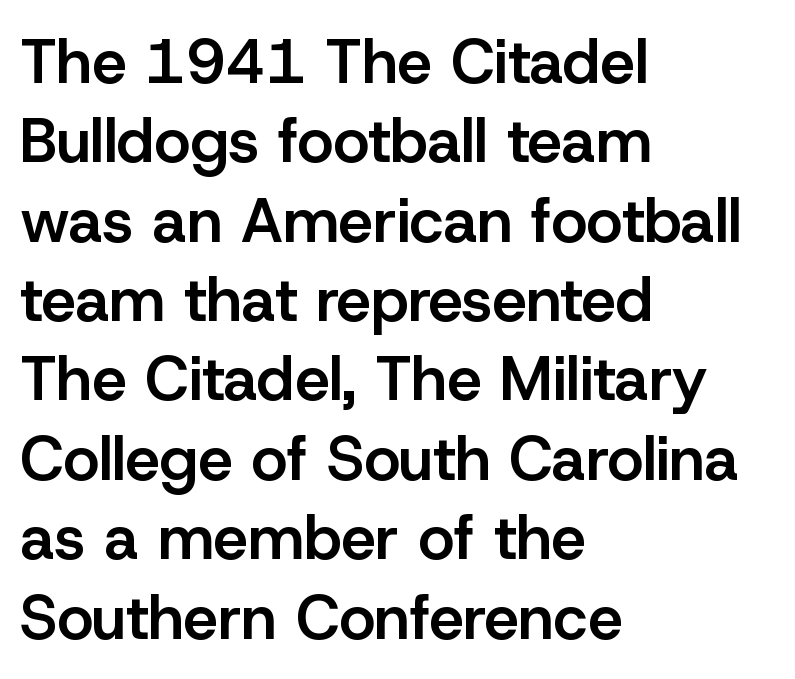
A semibold gives these letters moderate extra thickness, short of bold. In terms of leading, this rendering sits right in the middle. Nobody drew a line under any word here. Default kerning and tracking; the words read as compact shapes.
